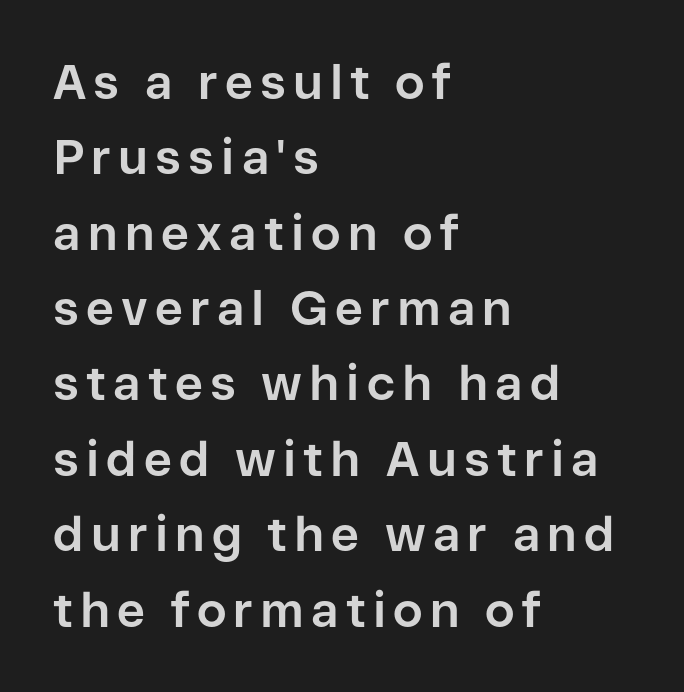
The image shows 48 px bold sans-serif type, upright; set left-aligned, normal line spacing (1.57x), not underlined; low stroke contrast and a medium x-height.
